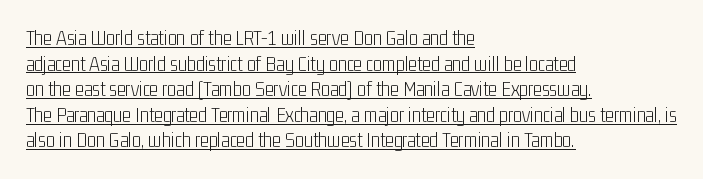
Weight: regular or lighter. The gaps between neighbouring characters are ordinary and unremarkable. Leftover space on each line is placed entirely after the last word. The specimen includes a rule beneath the text block's lines.
